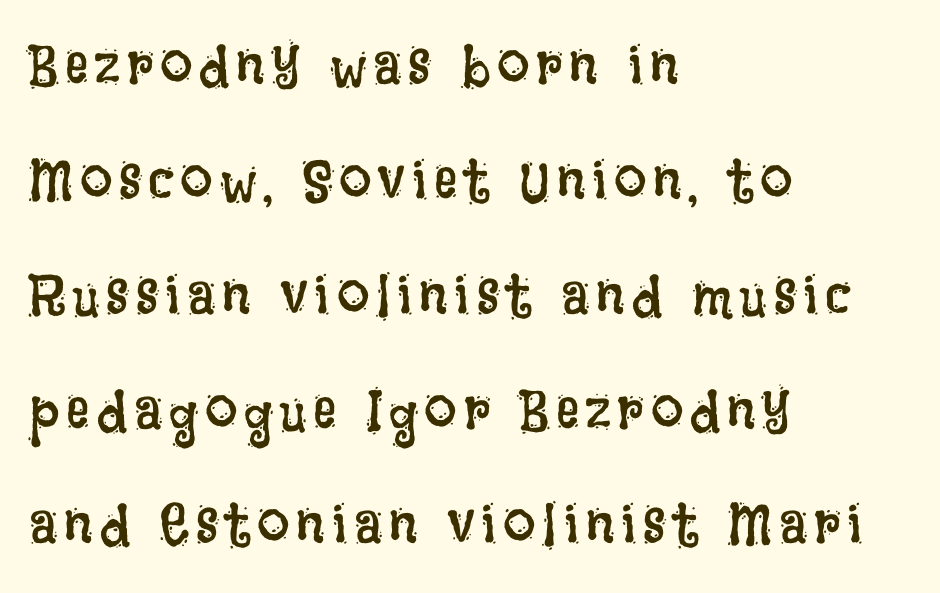
This is the regular roman posture of the typeface. Plain, unruled lines of type. Stems here are at most as thick as an everyday book face. The passage shown is typed in a proportional face where columns would drift. Where is the straight margin? On the left.
